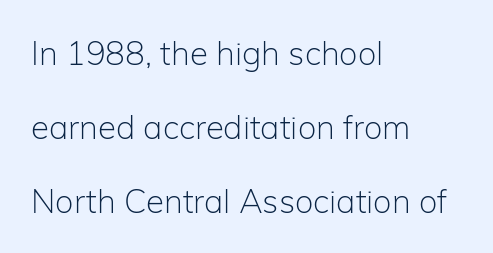
The image shows 33 px light sans-serif type, upright; set left-aligned, loose line spacing (2.24x), normal letter spacing, not underlined; low stroke contrast and a medium x-height.
